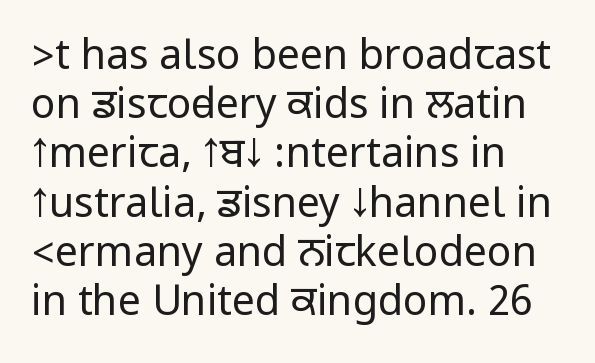
The image shows 41 px regular-weight, condensed sans-serif type, upright; set left-aligned, line spacing 1.2x, normal letter spacing, not underlined; low stroke contrast.
